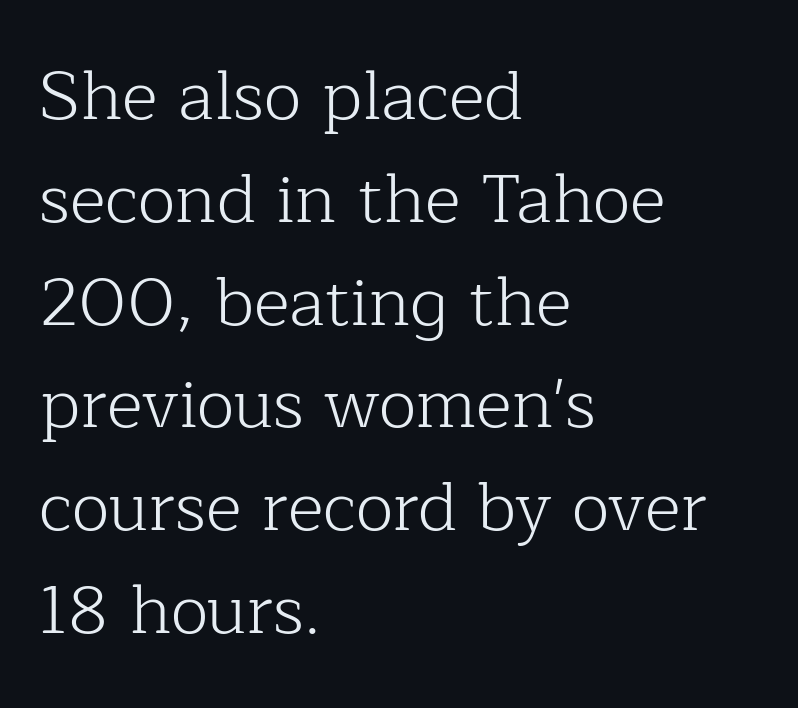
{"serif": "yes", "italic": "no", "bold": "no", "weight": "light", "width": "normal", "stroke_contrast": "low", "x_height": "medium", "monospaced": "no", "underline": "no", "align": "left", "line_spacing": "normal", "line_spacing_ratio": 1.49, "letter_spacing": "normal", "letter_spacing_em": 0.0, "glyph_px": 69}
